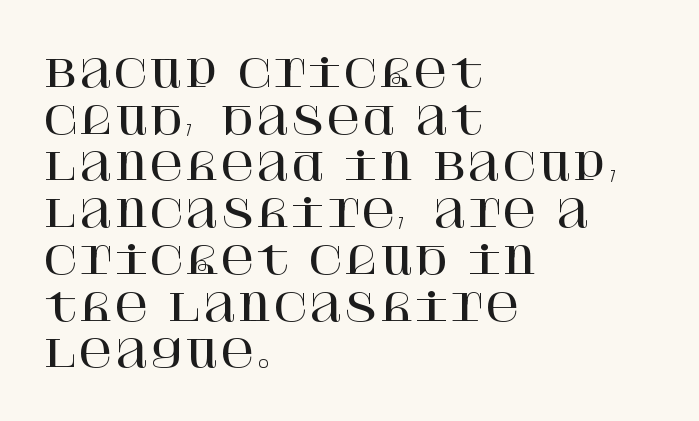
In terms of letterspacing, this is plain default setting. Clear beneath every line of the passage. The text block is weighted toward the left margin, trailing off unevenly rightward. The axis of the letterforms is exactly vertical. The face used here is seriffed, in the tradition of book romans.
